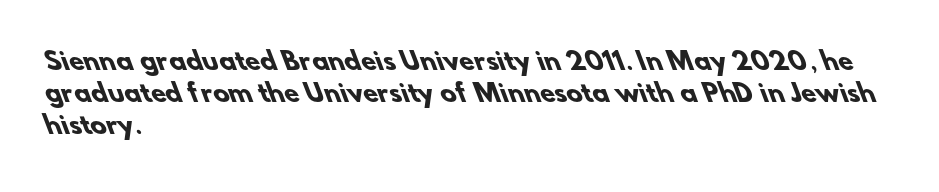
Q: Is the text bold? A: Yes.
Q: Is the text underlined? A: No.
Q: How is the paragraph aligned? A: Left-aligned.
Q: Is the spacing between letters normal or unusually wide? A: Normal.
Q: Is the spacing between lines tight, normal or loose? A: Normal.
